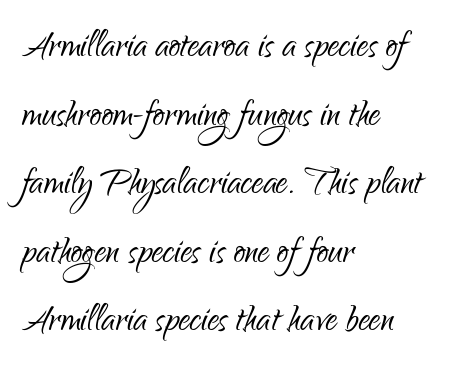
The image shows 46 px light, condensed sans-serif type; set left-aligned, normal line spacing (1.49x), normal letter spacing, not underlined; low stroke contrast and a small x-height.
